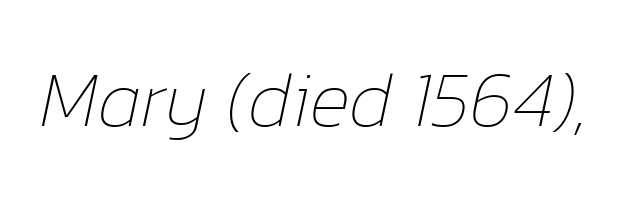
Q: Is the text bold? A: No.
Q: Is the text italic (slanted)? A: Yes, it leans right by about 12 degrees.
Q: Is the text underlined? A: No.
Q: Is the spacing between letters normal or unusually wide? A: Normal.
Q: Width (condensed, normal, or wide)? A: Normal.
Q: Stroke contrast? A: Low.
Q: x-height? A: Medium.
Q: Monospaced? A: No.
